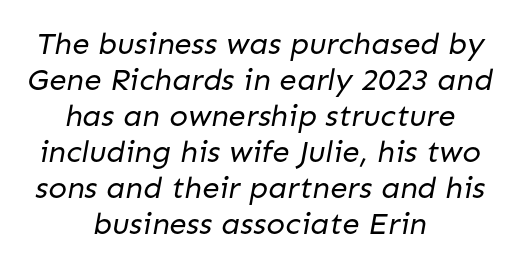
The image shows 31 px regular-weight sans-serif type; set centered, line spacing 1.16x, normal letter spacing, not underlined; low stroke contrast and a medium x-height.
